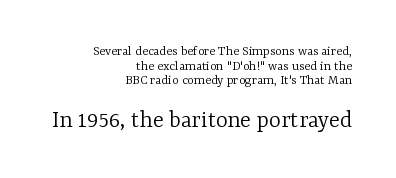
{"italic": "no", "bold": "no", "underline": "no", "align": "right", "line_spacing": "tight", "line_spacing_ratio": 1.04, "letter_spacing": "normal", "letter_spacing_em": 0.0, "larger_block": "second", "size_ratio": 1.79, "glyph_px": 25}
